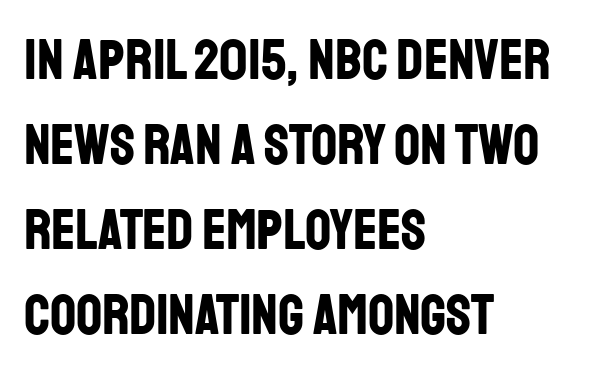
The image shows 57 px bold, condensed sans-serif type, upright; set left-aligned, normal line spacing (1.49x), normal letter spacing, not underlined; low stroke contrast and a large x-height.
